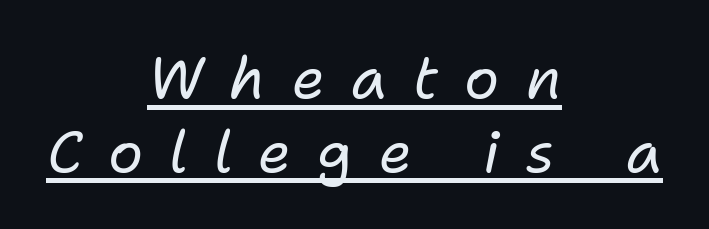
These lines are rendered in a variable-pitch font. Notice how the stems are inclined rather than vertical — that's the hallmark of italics. The glyphs are accompanied by a horizontal stroke just below them. The letters are spread apart with noticeably loose tracking. Stems here are at most as thick as an everyday book face. Every row of glyphs is offset so its center matches the block's center.
